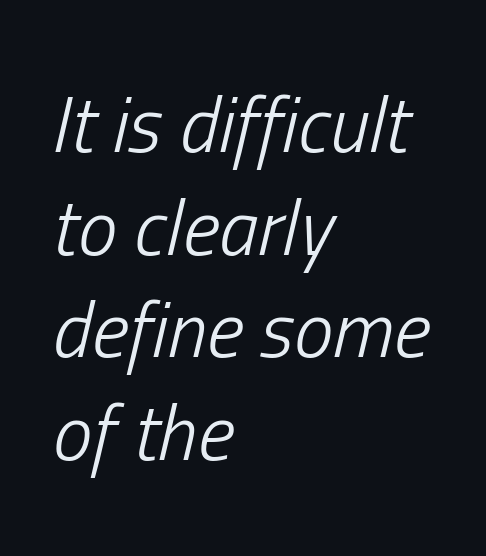
Do the characters align in a grid? No, the font is proportional. The rendering anchors every line to the left-hand side. Would a proofreader flag this as italicized? Yes. Each stroke keeps to a modest, everyday thickness or less.
